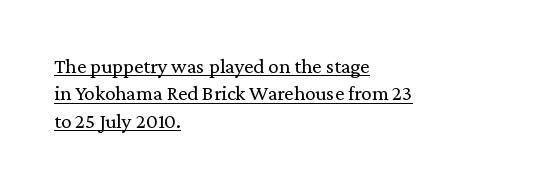
The passage shown is not bold in any degree. Typeset ragged right — the left edge is the straight one. Underlining? Definitely there. The face used here is rendered with its standard letterfit.
